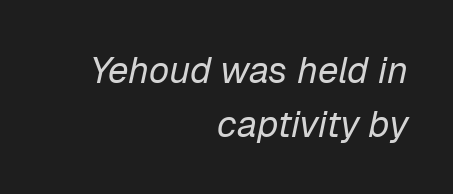
Q: Is the text bold? A: No.
Q: Is the text italic (slanted)? A: Yes, it leans right by about 12 degrees.
Q: Is the text underlined? A: No.
Q: How is the paragraph aligned? A: Right-aligned.
Q: Is the spacing between letters normal or unusually wide? A: Normal.
Q: Is the spacing between lines tight, normal or loose? A: Normal.
Q: Width (condensed, normal, or wide)? A: Normal.
Q: Stroke contrast? A: Low.
Q: x-height? A: Medium.
Q: Monospaced? A: No.
